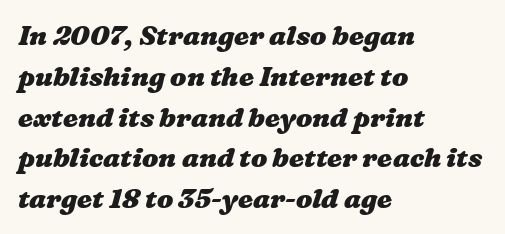
The image shows 27 px bold type; set left-aligned, normal line spacing (1.51x), normal letter spacing, not underlined.
